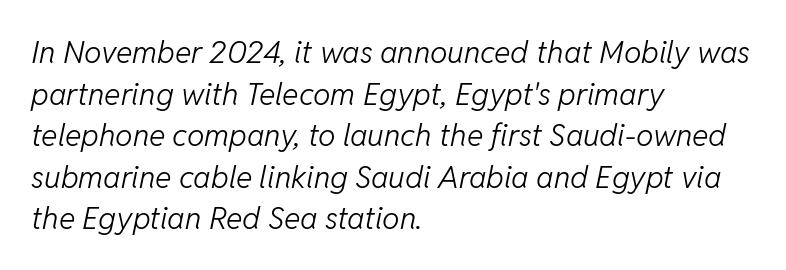
{"italic": "yes", "lean": "right", "slant_degrees": 11, "bold": "no", "weight": "light", "width": "normal", "stroke_contrast": "low", "x_height": "medium", "monospaced": "no", "underline": "no", "align": "left", "line_spacing": "normal", "line_spacing_ratio": 1.34, "letter_spacing": "normal", "letter_spacing_em": 0.0, "glyph_px": 31}
